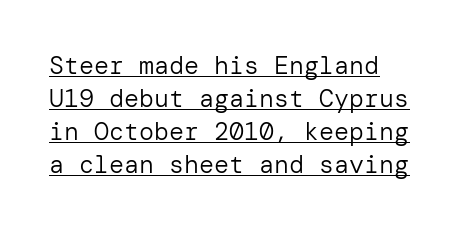
{"italic": "no", "bold": "no", "underline": "yes", "line_spacing": "normal", "line_spacing_ratio": 1.32, "letter_spacing": "normal", "letter_spacing_em": 0.0, "glyph_px": 25}
